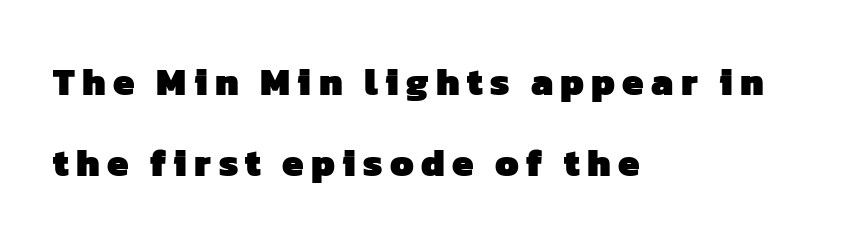
{"serif": "no", "bold": "yes", "weight": "heavy", "width": "normal", "stroke_contrast": "low", "x_height": "medium", "monospaced": "no", "underline": "no", "align": "left", "line_spacing": "loose", "line_spacing_ratio": 2.14, "glyph_px": 38}
